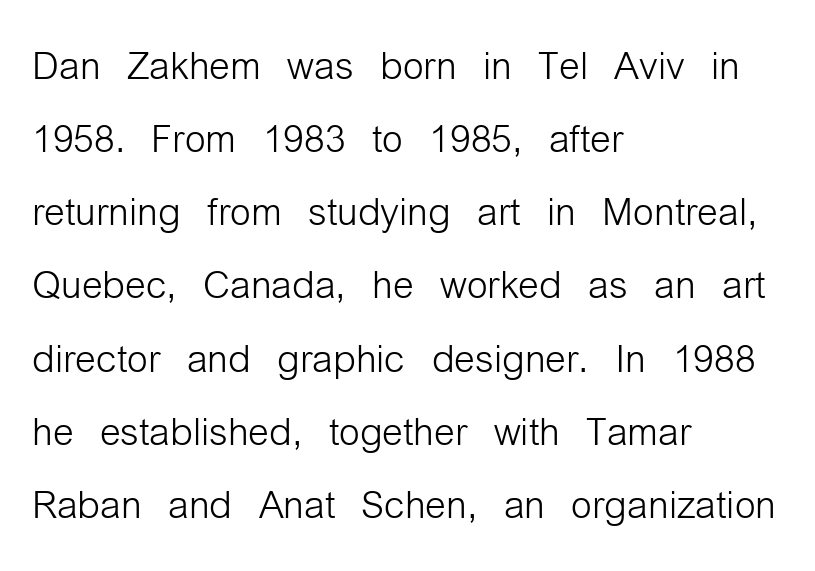
These lines were composed using upright roman letters. Regular leading. Varying glyph widths throughout — classic text-font behaviour. The lines are quadded left.
